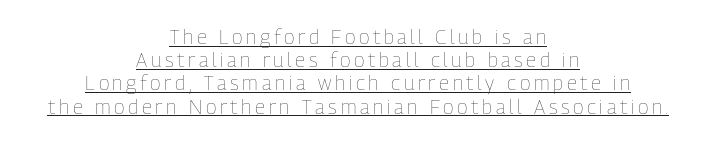
Q: Is the text bold? A: No.
Q: Is the text italic (slanted)? A: No, it is upright.
Q: Is the text underlined? A: Yes.
Q: How is the paragraph aligned? A: Centered.
